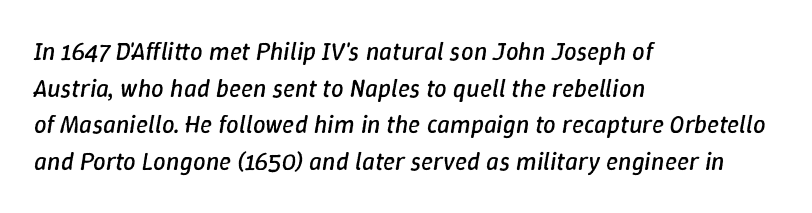
Here the glyphs are tracked normally, forming tight word shapes. Designer's note — italics engaged. The lines are quadded left. Weight class: somewhere from thin through regular.
